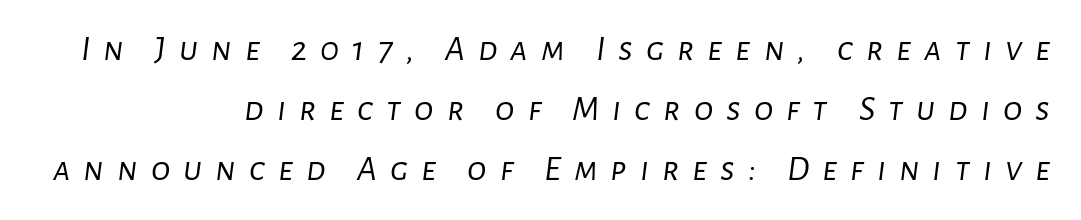
Q: Is the text bold? A: No.
Q: Is the text italic (slanted)? A: Yes, it leans right by about 7 degrees.
Q: Is the text underlined? A: No.
Q: How is the paragraph aligned? A: Right-aligned.
Q: Is the spacing between letters normal or unusually wide? A: Unusually wide.
Q: Is the spacing between lines tight, normal or loose? A: Normal.
Q: Width (condensed, normal, or wide)? A: Normal.
Q: Stroke contrast? A: Low.
Q: x-height? A: Medium.
Q: Monospaced? A: No.
